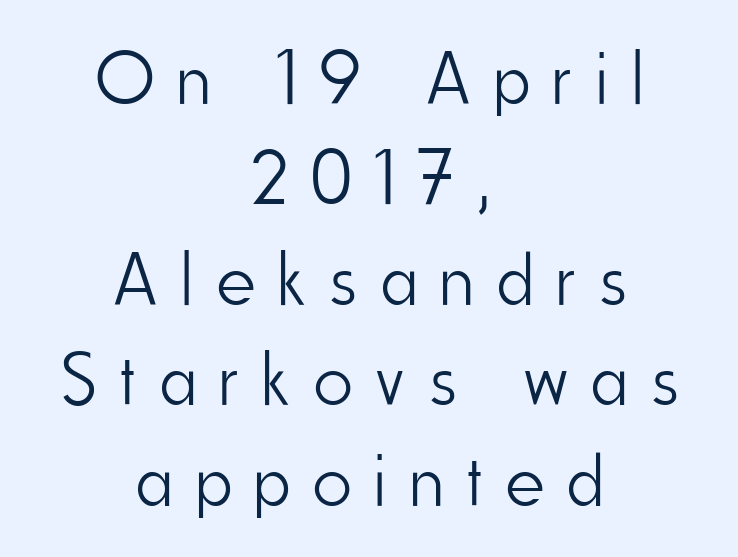
Both edges are ragged and mirror each other, which tells us the setting is centered. The face used here is rendered with a markedly widened letterfit. Regarding leading, the lines here are spaced in the standard way. The strokes carry an ordinary text weight at most. This sample has the flowing, uneven cadence of proportional lettering.
